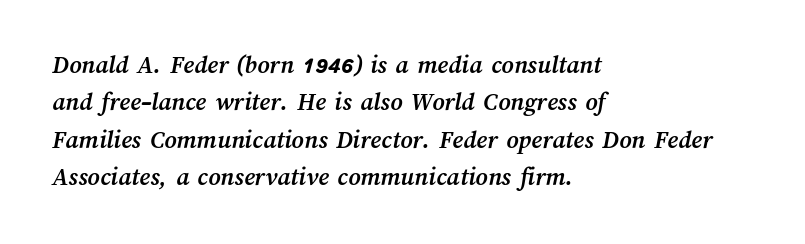
Q: Is the text bold? A: Yes.
Q: Is the text underlined? A: No.
Q: How is the paragraph aligned? A: Left-aligned.
Q: Is the spacing between letters normal or unusually wide? A: Normal.
Q: Is the spacing between lines tight, normal or loose? A: Normal.
